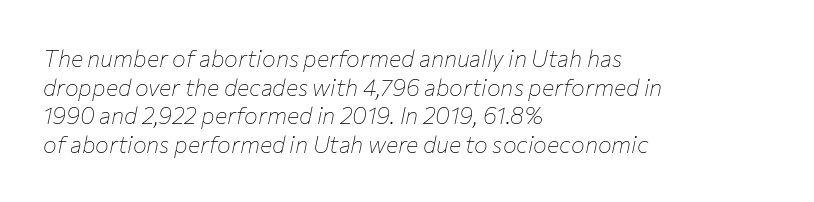
The image shows 23 px text type, italic (leaning right); set left-aligned, normal line spacing (1.25x), normal letter spacing, not underlined.
